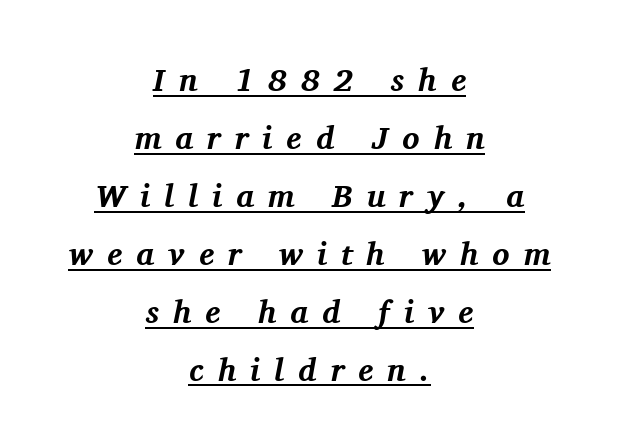
{"serif": "yes", "italic": "yes", "lean": "right", "slant_degrees": 11, "bold": "yes", "weight": "bold", "width": "normal", "stroke_contrast": "medium", "x_height": "medium", "monospaced": "no", "underline": "yes", "align": "center", "line_spacing_ratio": 1.81, "letter_spacing": "wide", "letter_spacing_em": 0.44, "glyph_px": 32}
